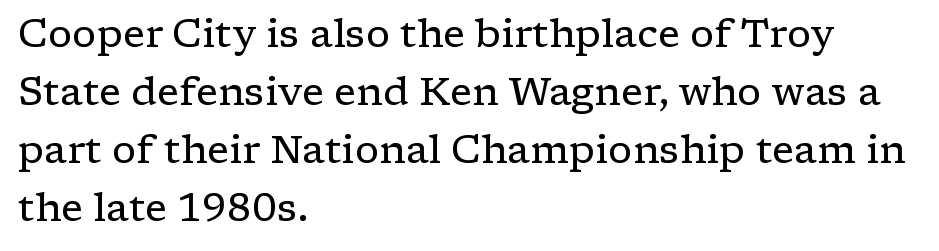
The image shows 39 px regular-weight, wide serif type, upright; set left-aligned, normal line spacing (1.49x), normal letter spacing, not underlined; low stroke contrast and a medium x-height.
